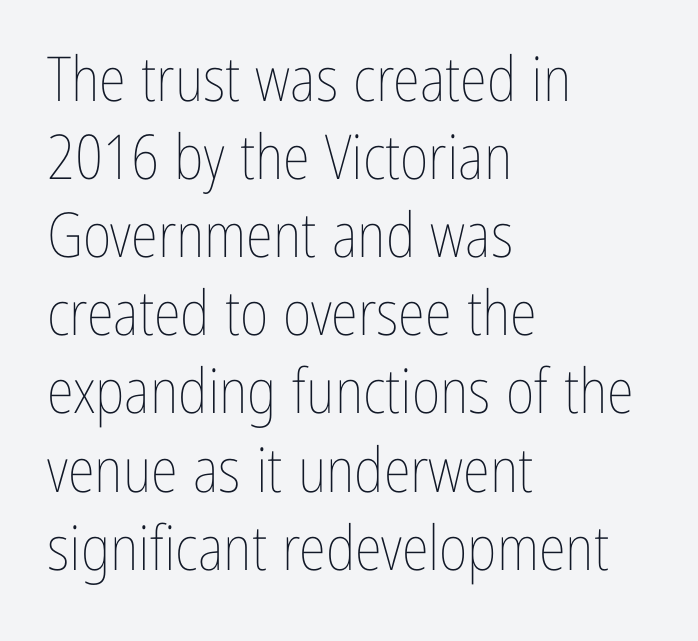
Q: Is the text bold? A: No.
Q: Is the text italic (slanted)? A: No, it is upright.
Q: Is the text underlined? A: No.
Q: How is the paragraph aligned? A: Left-aligned.
Q: Is the spacing between letters normal or unusually wide? A: Normal.
Q: Is the spacing between lines tight, normal or loose? A: Normal.
Q: Width (condensed, normal, or wide)? A: Condensed.
Q: Stroke contrast? A: Low.
Q: x-height? A: Medium.
Q: Monospaced? A: No.
